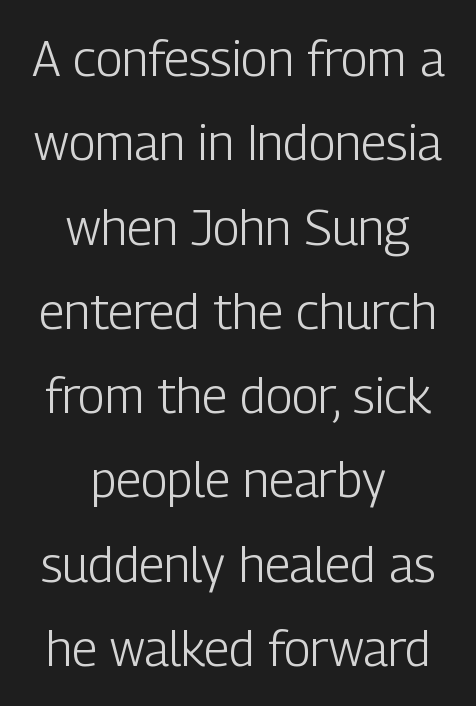
{"serif": "no", "italic": "no", "bold": "no", "weight": "light", "width": "condensed", "stroke_contrast": "low", "x_height": "medium", "monospaced": "no", "underline": "no", "align": "center", "line_spacing_ratio": 1.72, "letter_spacing": "normal", "letter_spacing_em": 0.0, "glyph_px": 49}
